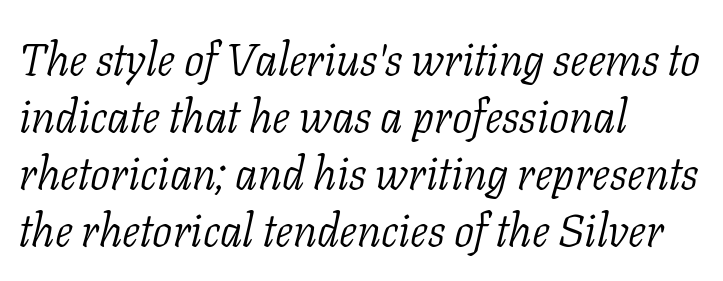
The setting favours the left margin, as ordinary paragraphs usually do. Regarding leading, the lines here are spaced in the standard way. Compared with a typical body face, this is equally light or lighter still. Italic: yes, the glyphs are oblique.
